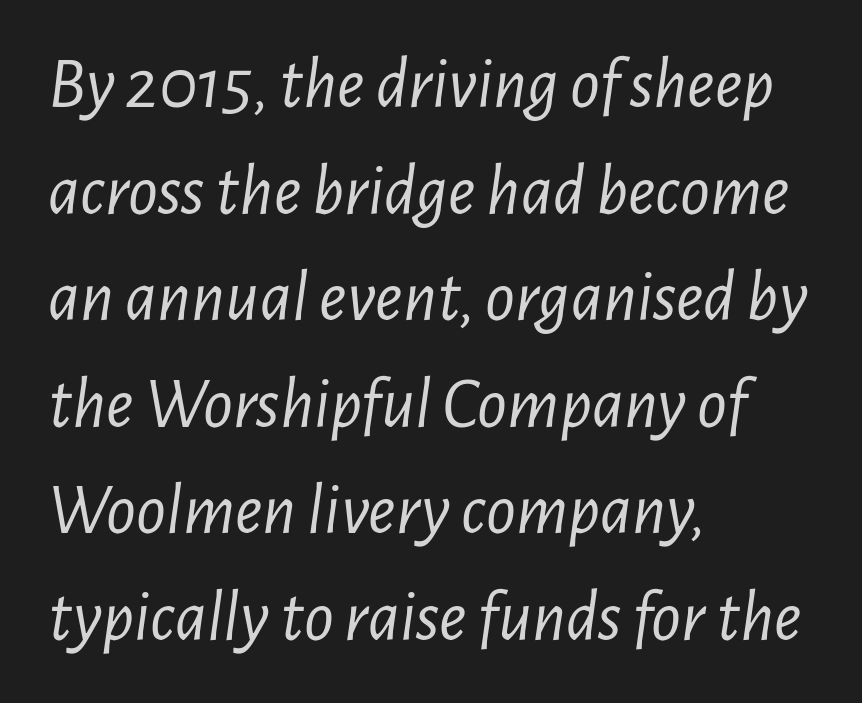
{"italic": "yes", "lean": "right", "slant_degrees": 7, "bold": "no", "weight": "light", "width": "condensed", "stroke_contrast": "low", "x_height": "medium", "monospaced": "no", "underline": "no", "align": "left", "line_spacing": "normal", "line_spacing_ratio": 1.46, "letter_spacing": "normal", "letter_spacing_em": 0.0, "glyph_px": 73}
